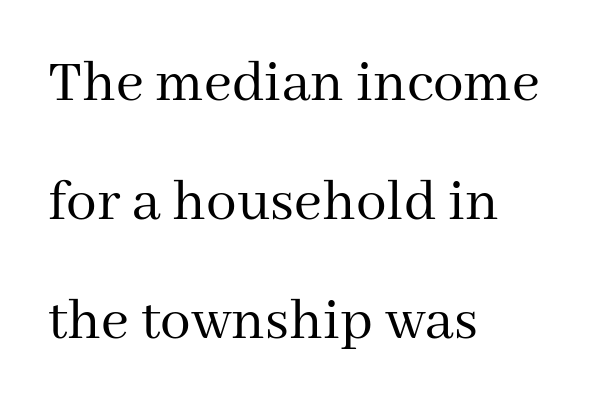
{"serif": "yes", "italic": "no", "bold": "no", "weight": "regular", "width": "normal", "stroke_contrast": "medium", "x_height": "medium", "monospaced": "no", "underline": "no", "align": "left", "line_spacing": "loose", "line_spacing_ratio": 1.95, "letter_spacing": "normal", "letter_spacing_em": 0.0, "glyph_px": 61}
